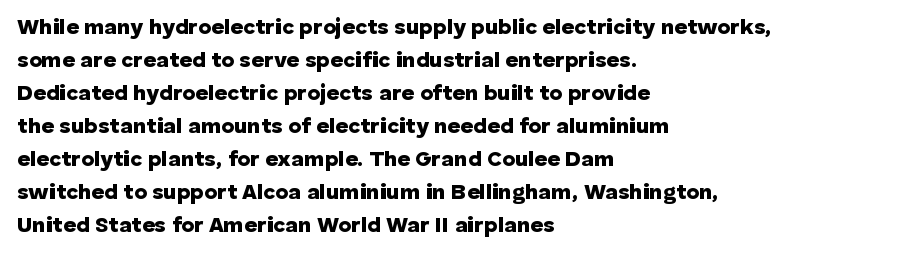
Q: Is the text bold? A: Yes.
Q: Is the text italic (slanted)? A: No, it is upright.
Q: Is the text underlined? A: No.
Q: How is the paragraph aligned? A: Left-aligned.
Q: Is the spacing between letters normal or unusually wide? A: Normal.
Q: Is the spacing between lines tight, normal or loose? A: Normal.
